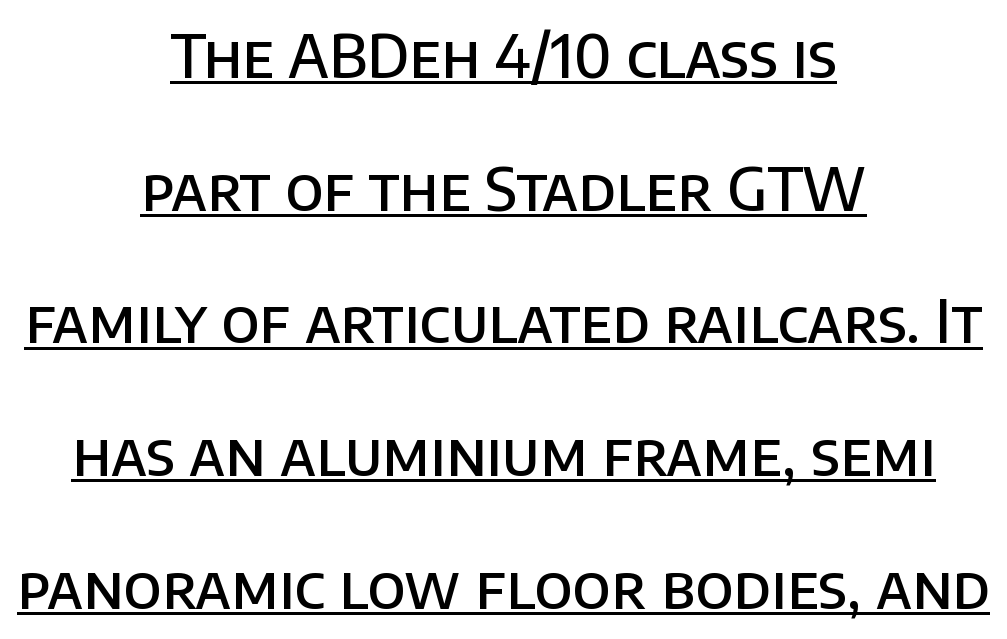
{"serif": "no", "italic": "no", "bold": "semi", "weight": "semibold", "width": "normal", "stroke_contrast": "low", "x_height": "large", "monospaced": "no", "underline": "yes", "align": "center", "line_spacing": "loose", "line_spacing_ratio": 2.25, "letter_spacing": "normal", "letter_spacing_em": 0.0, "glyph_px": 59}
